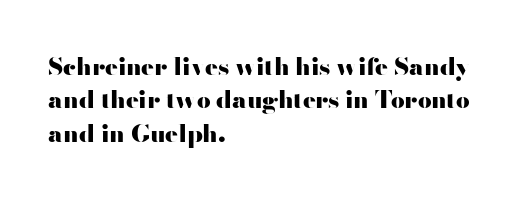
The image shows 24 px bold type, upright; set left-aligned, normal line spacing (1.39x), normal letter spacing, not underlined.
